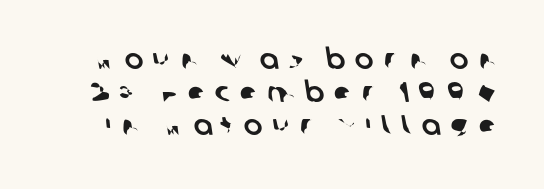
Q: Is the typeface a serif or a sans-serif typeface? A: Sans-serif.
Q: Is the text underlined? A: No.
Q: Is the spacing between letters normal or unusually wide? A: Unusually wide.
Q: Width (condensed, normal, or wide)? A: Normal.
Q: Stroke contrast? A: Low.
Q: x-height? A: Large.
Q: Monospaced? A: No.
